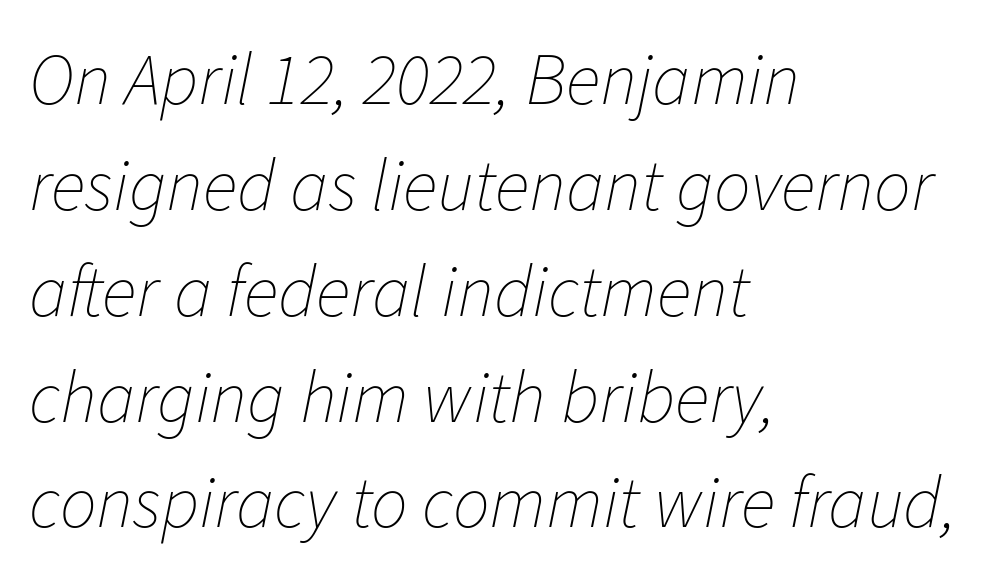
The words here are not underlined. The gaps between neighbouring characters are ordinary and unremarkable. Is there much room between lines? A standard amount, neither cramped nor airy. You can tell it's italic because the verticals aren't actually vertical. Each letter keeps its own natural width here, so spacing adapts to shape.
